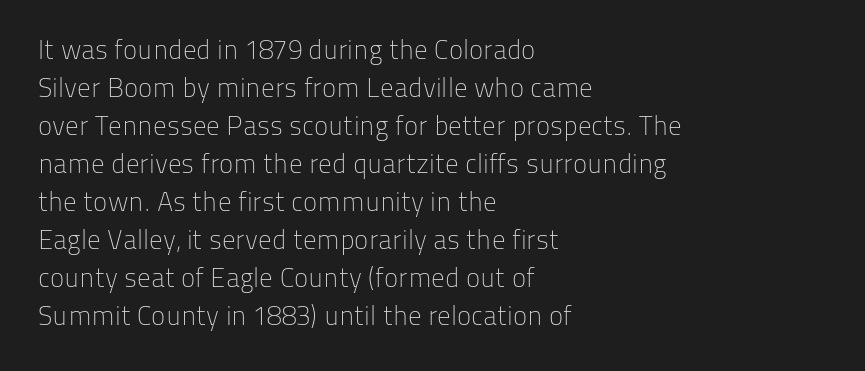
{"italic": "no", "bold": "no", "underline": "no", "align": "left", "line_spacing": "normal", "line_spacing_ratio": 1.41, "letter_spacing": "normal", "letter_spacing_em": 0.0, "glyph_px": 27}
